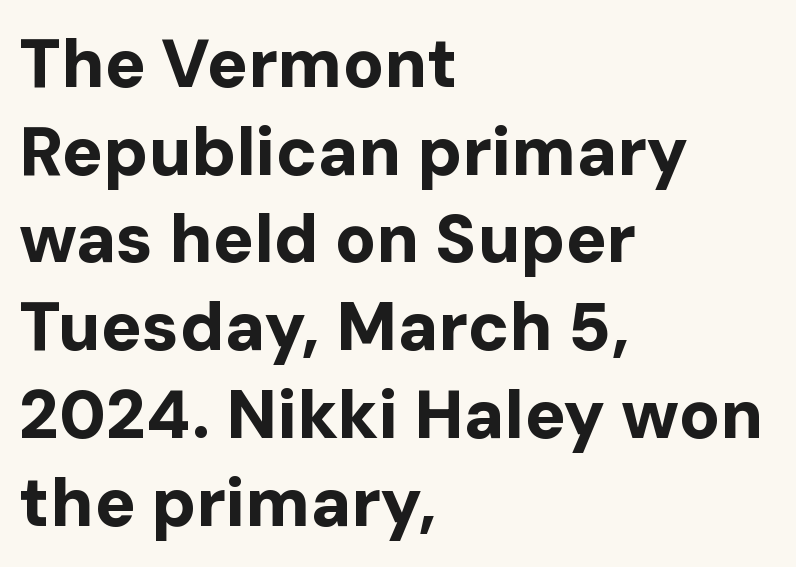
The image shows 68 px bold sans-serif type, upright; set left-aligned, normal line spacing (1.29x), normal letter spacing, not underlined; low stroke contrast and a medium x-height.
